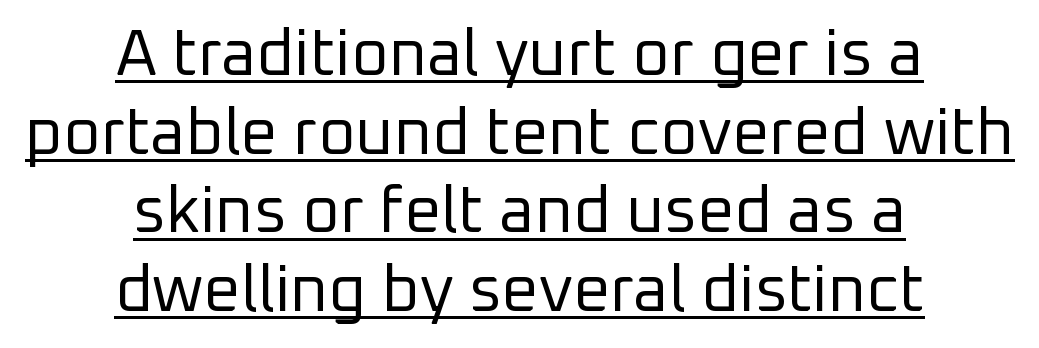
The letters look calm and open, with moderate or lighter stems. The typography opts for an upright posture over an oblique one. Is this a fixed-width face? No — the glyphs have proportional, varying widths. Visually the block forms a symmetrical silhouette, jagged on both flanks. Beneath each row of characters lies a ruled line.
